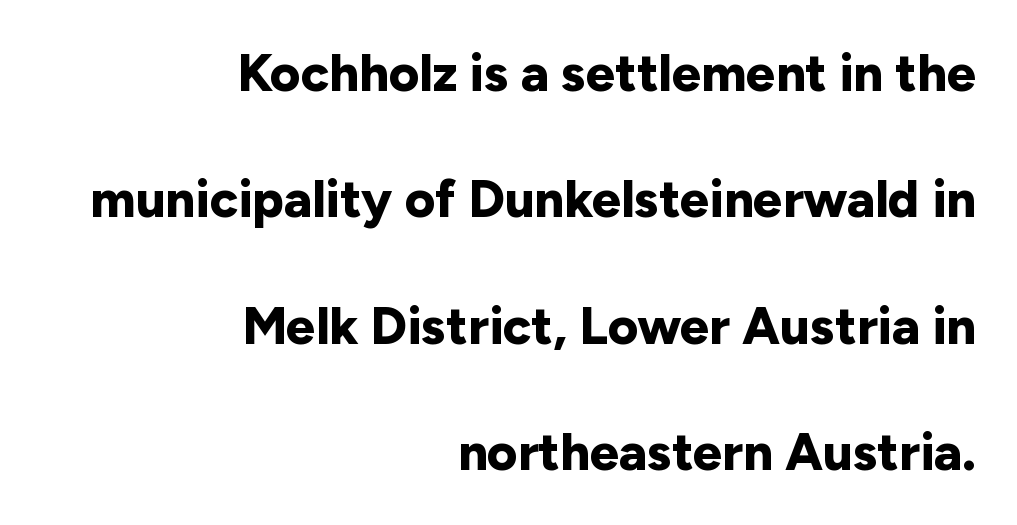
Q: Is the text bold? A: Yes.
Q: Is the text italic (slanted)? A: No, it is upright.
Q: Is the typeface a serif or a sans-serif typeface? A: Sans-serif.
Q: Is the text underlined? A: No.
Q: How is the paragraph aligned? A: Right-aligned.
Q: Is the spacing between letters normal or unusually wide? A: Normal.
Q: Is the spacing between lines tight, normal or loose? A: Loose.
Q: Width (condensed, normal, or wide)? A: Normal.
Q: Stroke contrast? A: Low.
Q: x-height? A: Medium.
Q: Monospaced? A: No.
